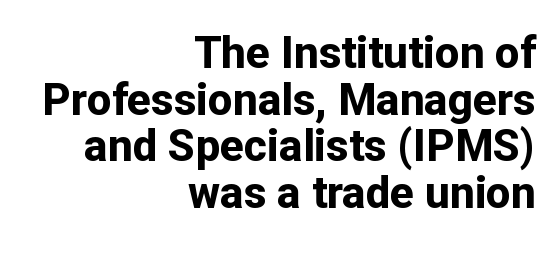
The image shows 44 px bold sans-serif type, upright; set right-aligned, tight line spacing (1.06x), normal letter spacing, not underlined; low stroke contrast and a medium x-height.
